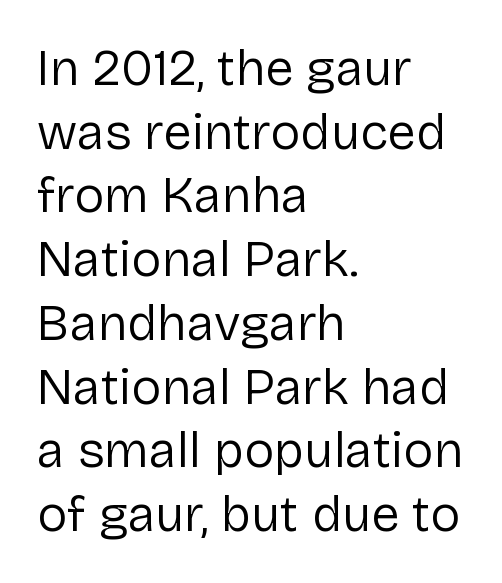
{"serif": "no", "italic": "no", "bold": "no", "weight": "regular", "width": "normal", "stroke_contrast": "low", "x_height": "medium", "monospaced": "no", "underline": "no", "align": "left", "line_spacing": "normal", "line_spacing_ratio": 1.25, "letter_spacing": "normal", "letter_spacing_em": 0.0, "glyph_px": 51}
